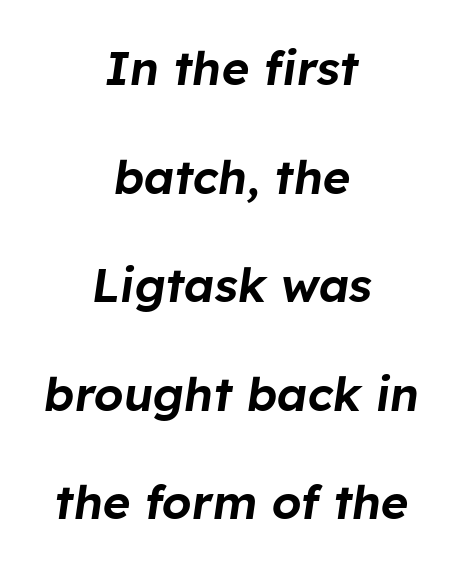
Underline: absent. The whole block is typeset with a tilt. Do the characters align in a grid? No, the font is proportional. Teacher's note: observe the equal gaps on both sides — that is centered alignment. The leading is generous, giving the passage an open texture.
